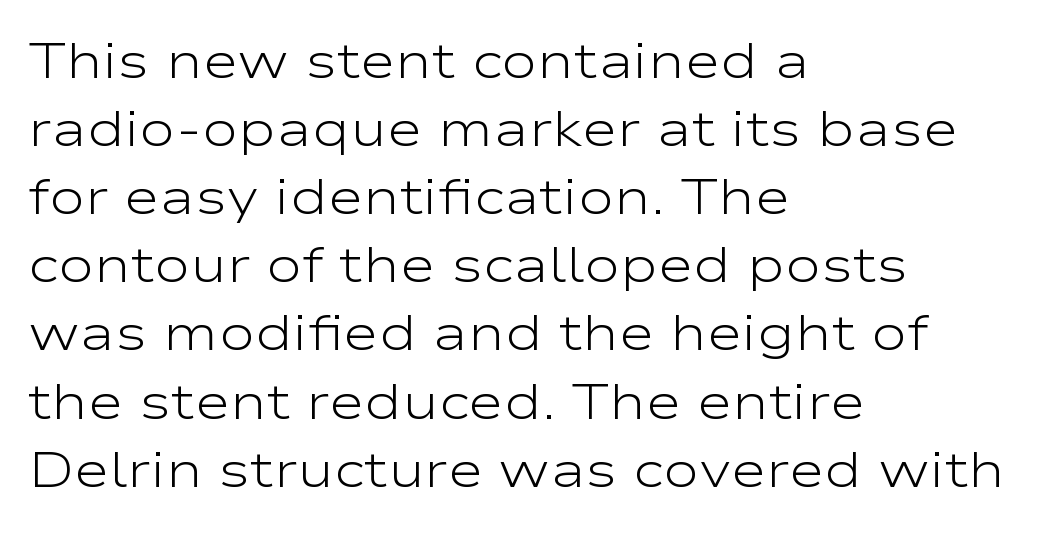
The space beneath each line is pristine and unruled. Inter-character spacing is left at the font's built-in metrics. Note the varied advance widths — an 'i' is clearly narrower than an 'm'. The strokes carry an ordinary text weight at most. Each letter's strokes conclude bluntly, with no projecting serifs.
